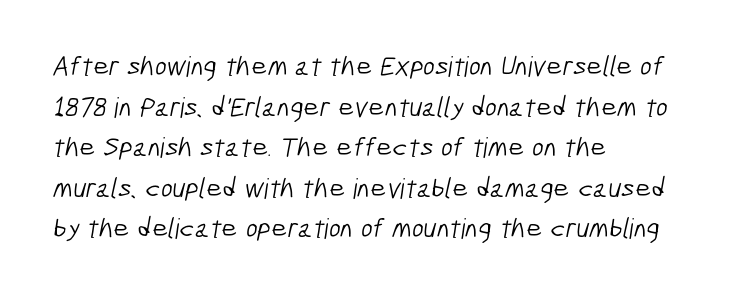
The image shows 28 px light, condensed sans-serif type; set left-aligned, normal line spacing (1.45x), normal letter spacing, not underlined; low stroke contrast and a medium x-height.
